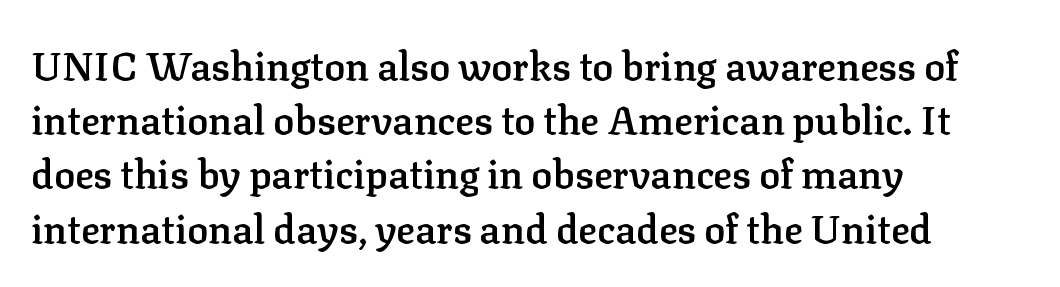
{"serif": "yes", "italic": "no", "bold": "semi", "weight": "semibold", "width": "normal", "stroke_contrast": "low", "x_height": "medium", "monospaced": "no", "underline": "no", "align": "left", "line_spacing": "normal", "line_spacing_ratio": 1.39, "letter_spacing": "normal", "letter_spacing_em": 0.0, "glyph_px": 39}
